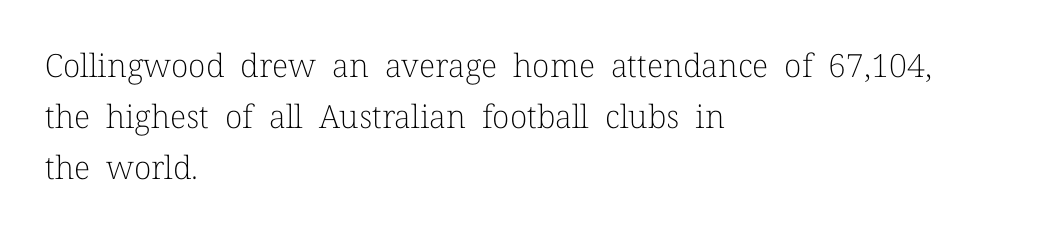
Q: Is the text bold? A: No.
Q: Is the text italic (slanted)? A: No, it is upright.
Q: Is the typeface a serif or a sans-serif typeface? A: Serif.
Q: Is the text underlined? A: No.
Q: How is the paragraph aligned? A: Left-aligned.
Q: Is the spacing between letters normal or unusually wide? A: Normal.
Q: Is the spacing between lines tight, normal or loose? A: Normal.
Q: Width (condensed, normal, or wide)? A: Normal.
Q: Stroke contrast? A: Low.
Q: x-height? A: Medium.
Q: Monospaced? A: No.
